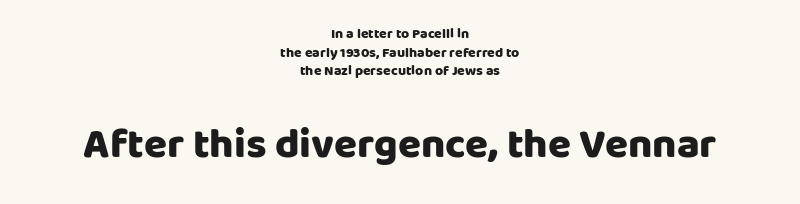
The image shows 42 px heavy sans-serif type, upright; set centered, normal line spacing (1.33x), normal letter spacing, not underlined; the second (bottom) block is 3.0x larger; low stroke contrast and a large x-height.
